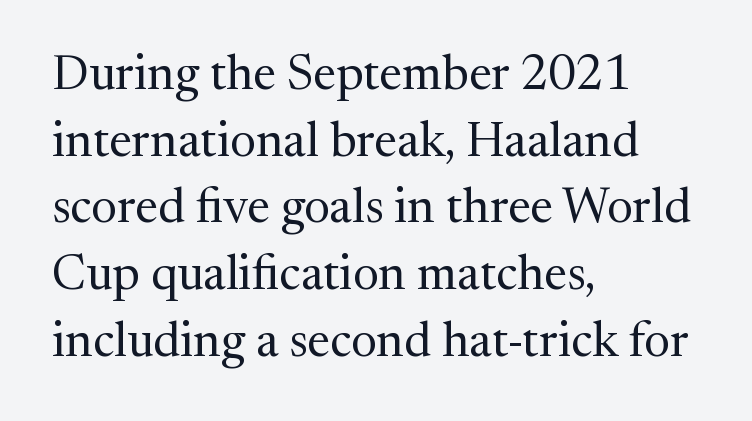
Q: Is the text bold? A: No.
Q: Is the text italic (slanted)? A: No, it is upright.
Q: Is the typeface a serif or a sans-serif typeface? A: Serif.
Q: Is the text underlined? A: No.
Q: How is the paragraph aligned? A: Left-aligned.
Q: Is the spacing between letters normal or unusually wide? A: Normal.
Q: Is the spacing between lines tight, normal or loose? A: Normal.
Q: Width (condensed, normal, or wide)? A: Normal.
Q: Stroke contrast? A: Medium.
Q: x-height? A: Medium.
Q: Monospaced? A: No.
